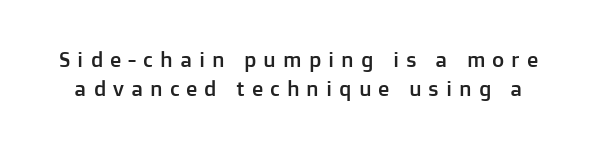
The image shows 21 px text type, upright; set normal line spacing (1.39x), unusually wide letter spacing (+0.33 em), not underlined.
